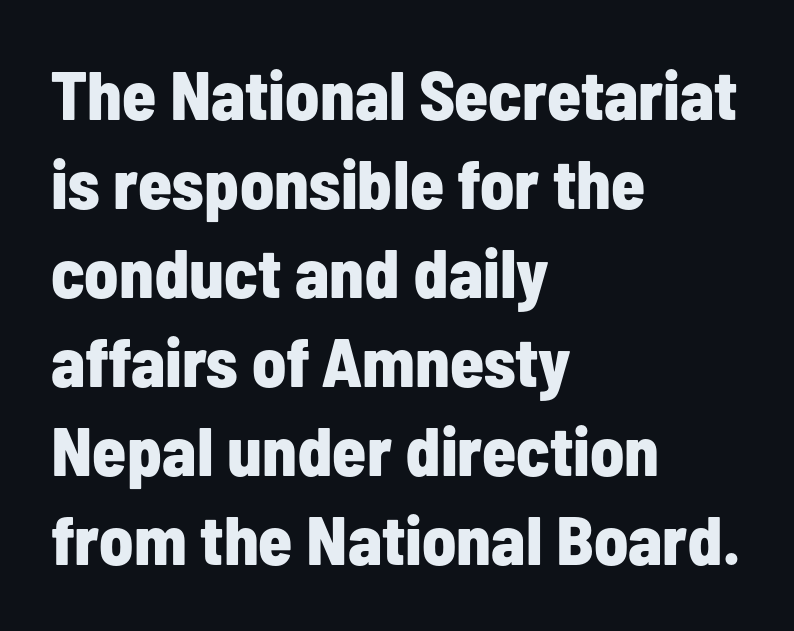
Type style note: lacks serifs. The space beneath each line is pristine and unruled. The typesetter chose a ragged-right arrangement here. The letters stand upright; this is a roman face.
